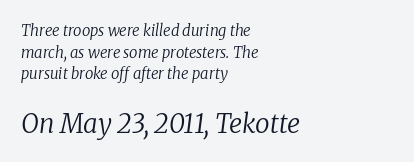
Q: Is the text bold? A: No.
Q: Is the text italic (slanted)? A: Yes, it leans right by about 8 degrees.
Q: Is the text underlined? A: No.
Q: How is the paragraph aligned? A: Left-aligned.
Q: Is the spacing between letters normal or unusually wide? A: Normal.
Q: Is the spacing between lines tight, normal or loose? A: Normal.
Q: Which block of text is set in a larger size, the first (top) or the second (bottom)? A: The second (bottom) one.
